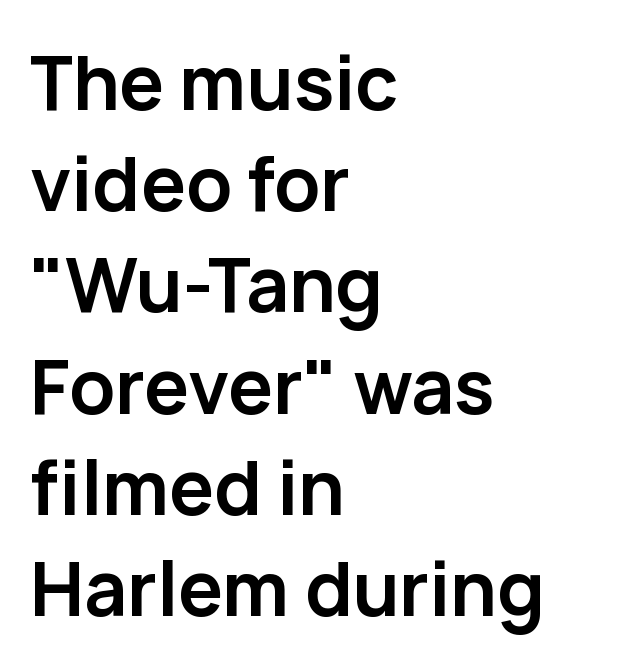
Each row of text sits above clean, open space. The passage shown is typed in a proportional face where columns would drift. Italic: no, the glyphs are upright roman. There is no visible air inserted between adjacent glyphs.
